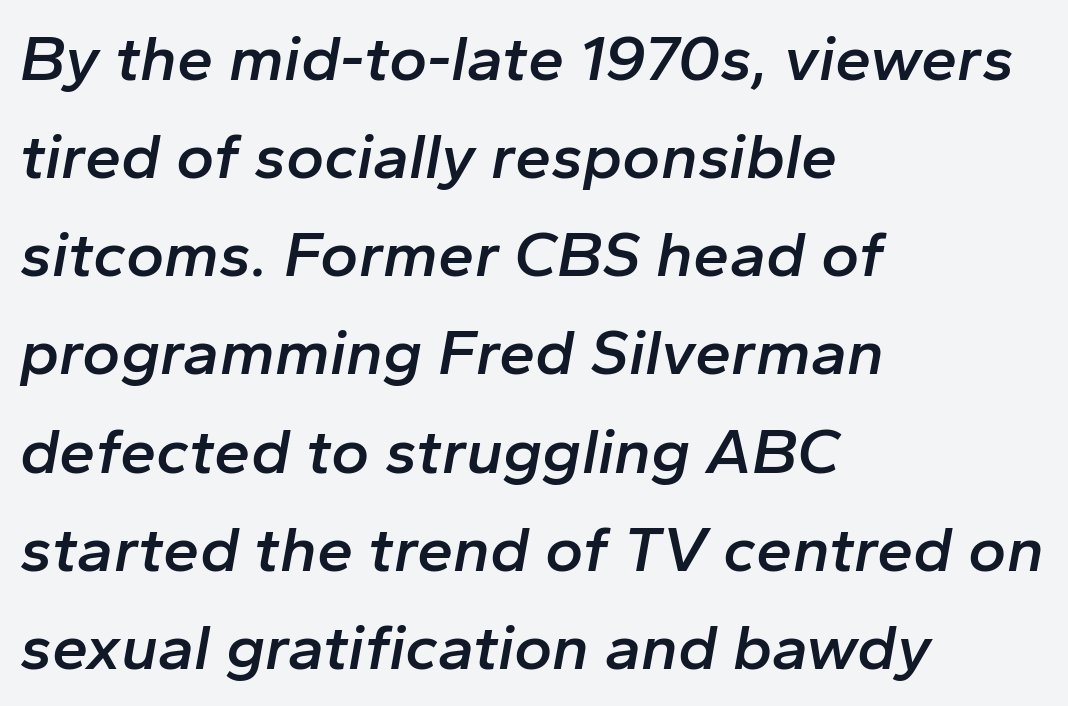
The image shows 65 px semibold type, italic (leaning right); set left-aligned, normal line spacing (1.51x), normal letter spacing, not underlined; low stroke contrast and a medium x-height.
